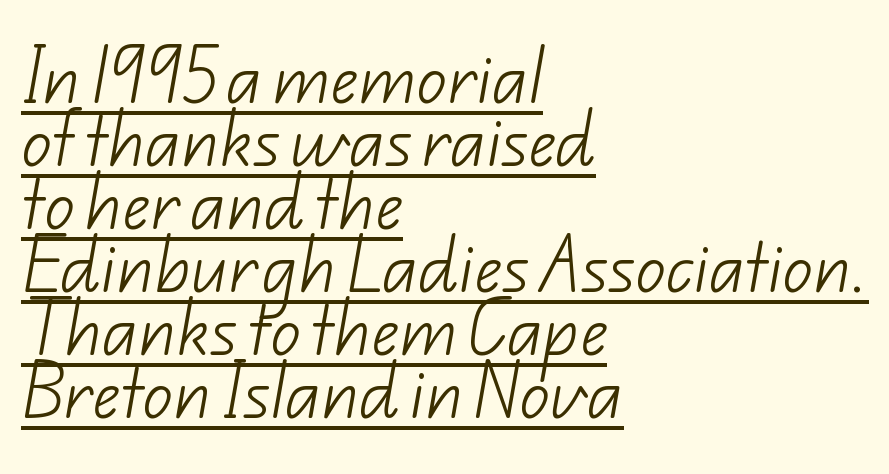
Q: Is the text bold? A: No.
Q: Is the typeface a serif or a sans-serif typeface? A: Sans-serif.
Q: Is the text underlined? A: Yes.
Q: How is the paragraph aligned? A: Left-aligned.
Q: Is the spacing between letters normal or unusually wide? A: Normal.
Q: Is the spacing between lines tight, normal or loose? A: Tight.
Q: Width (condensed, normal, or wide)? A: Normal.
Q: Stroke contrast? A: Low.
Q: x-height? A: Small.
Q: Monospaced? A: No.
